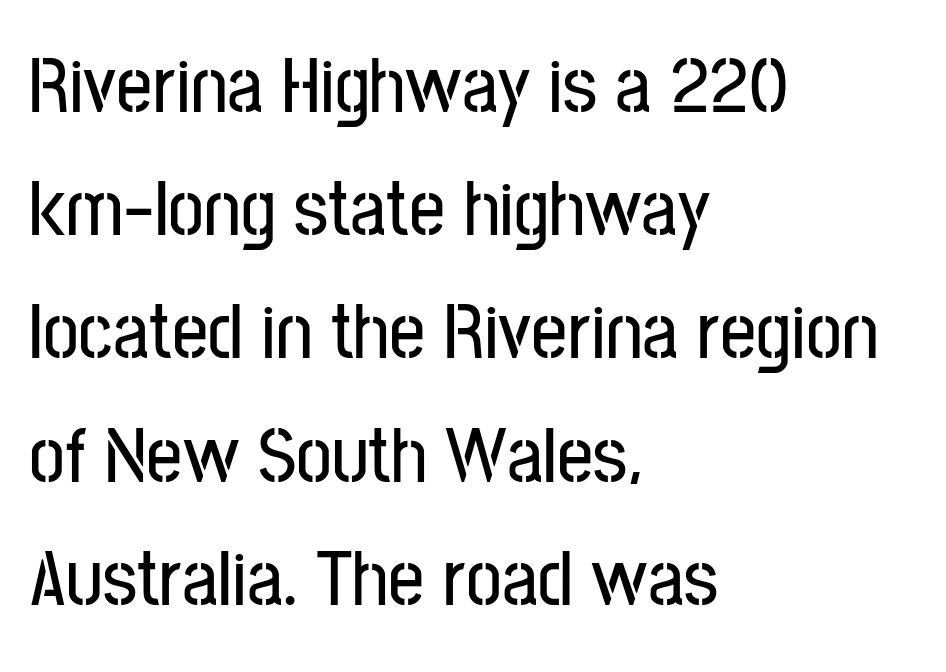
Compared with typical paragraphs, the rows here are spaced about the same. How are the letters spaced? Ordinarily, with no added tracking. The words here are not underlined. These lines are set flush left with a ragged right edge. Nope, no serifs anywhere on these letters.
